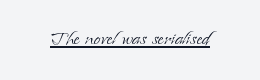
{"bold": "no", "underline": "yes", "letter_spacing": "normal", "letter_spacing_em": 0.0, "glyph_px": 24}
